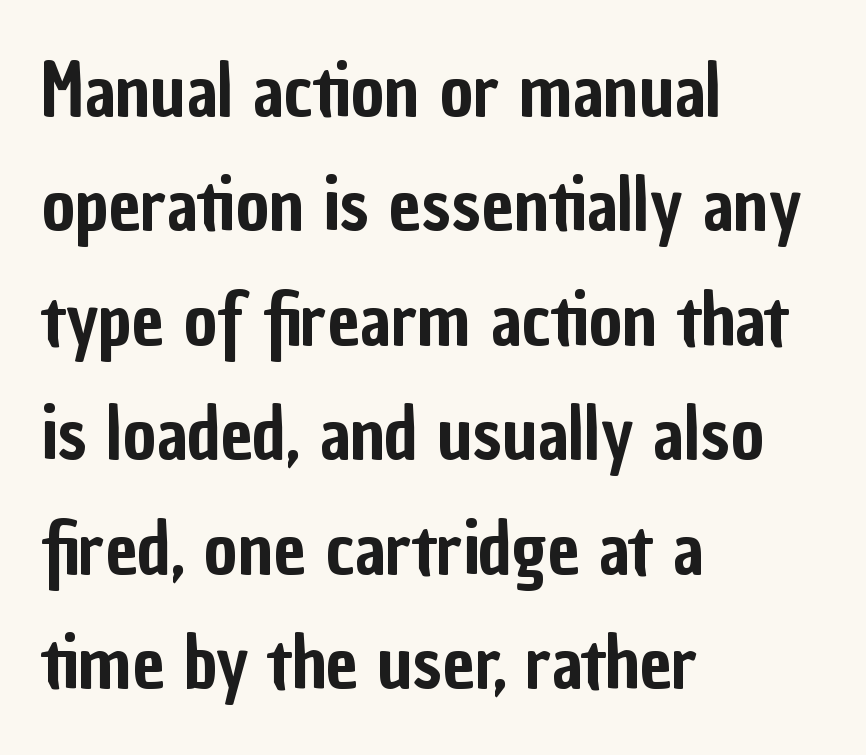
The gaps between neighbouring characters are ordinary and unremarkable. Where is the straight margin? On the left. Does the lettering tilt? It doesn't — this is upright. The gap between lines stays unmarked. The rendering uses natural spacing where letterforms have individual widths.
